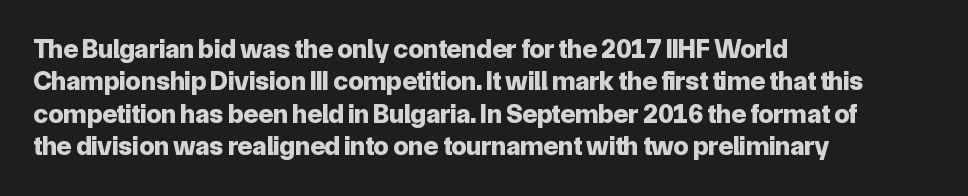
The space directly below the letters is spotless. Heavy-handed strokes throughout: this text is bold. If you drew a ruler down the left edge, every line would touch it. Italic: no, the glyphs are upright roman. Nobody touched the tracking dial on this one.
